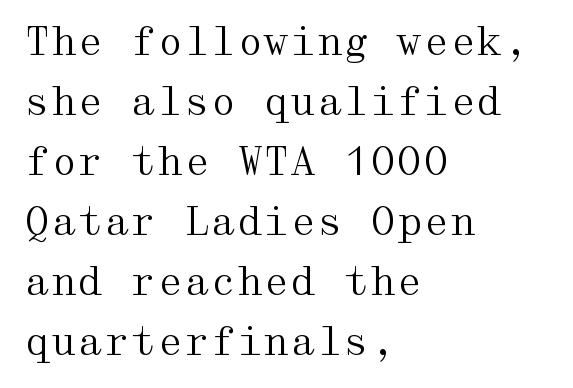
{"serif": "yes", "italic": "no", "bold": "no", "weight": "regular", "width": "wide", "stroke_contrast": "medium", "x_height": "medium", "underline": "no", "align": "left", "line_spacing": "normal", "line_spacing_ratio": 1.58, "letter_spacing": "normal", "letter_spacing_em": 0.0, "glyph_px": 38}
